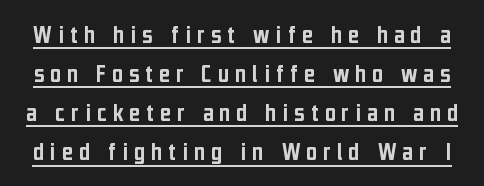
The letters are spread apart with noticeably loose tracking. Successive baselines arrive at the customary interval. Glance below the letters and you will spot a drawn line. Do the letters lean? They stand straight.
